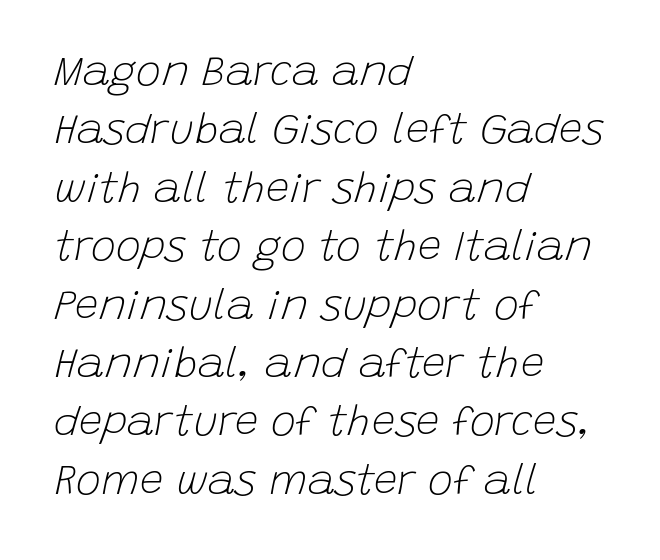
Reading down the column, the eye jumps a familiar distance to each next line. The face used here is proportionally spaced, like ordinary book or web type. Words float on clear page, feet unadorned. This rendering leaves character spacing at its baseline value. The strokes carry an ordinary text weight at most.
